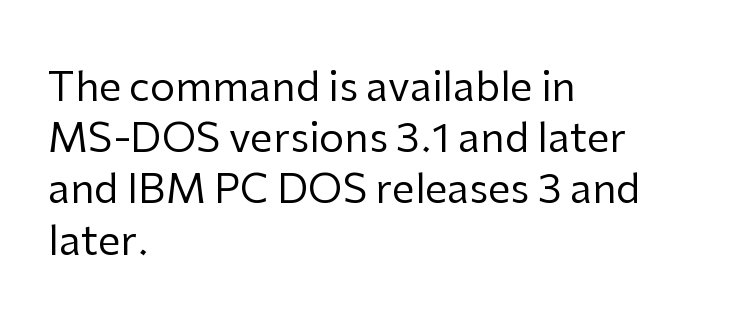
Horizontal alignment here is leftward, the default for most running prose. Evenly set lines give the paragraph a standard silhouette. Plain, unruled lines of type. The axis of the letterforms is exactly vertical.
